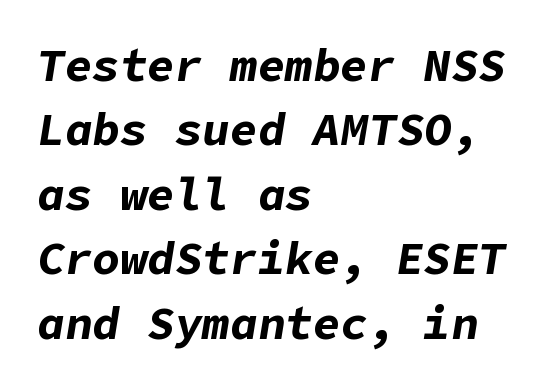
Weight check: bold — yes, fully. The passage shown is not underscored anywhere. Tall strokes in this sample are angled rather than plumb. If you drew a ruler down the left edge, every line would touch it.
